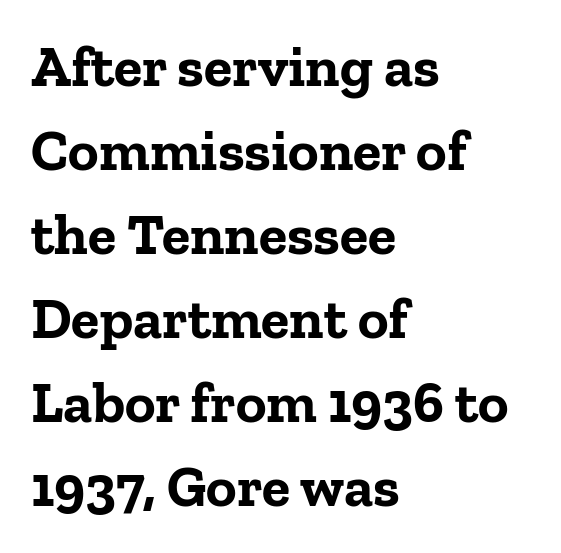
Q: Is the text bold? A: Yes.
Q: Is the text italic (slanted)? A: No, it is upright.
Q: Is the typeface a serif or a sans-serif typeface? A: Serif.
Q: Is the text underlined? A: No.
Q: How is the paragraph aligned? A: Left-aligned.
Q: Is the spacing between letters normal or unusually wide? A: Normal.
Q: Is the spacing between lines tight, normal or loose? A: Normal.
Q: Width (condensed, normal, or wide)? A: Normal.
Q: Stroke contrast? A: Low.
Q: x-height? A: Medium.
Q: Monospaced? A: No.
